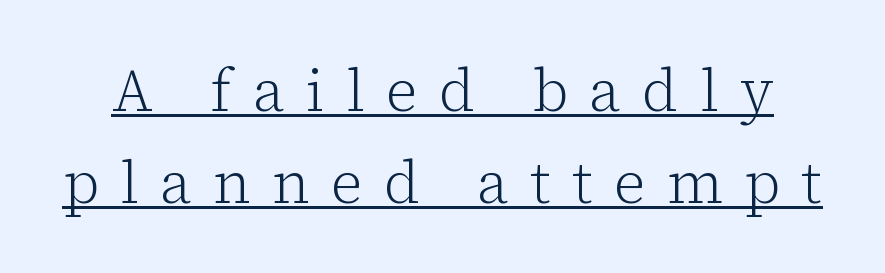
Think of a printed novel: that variable character pitch is what you see here. Type style note: has serifs. In designer terms, the underline attribute is active on this setting. Inter-character spacing is expanded well beyond the font's built-in metrics.
